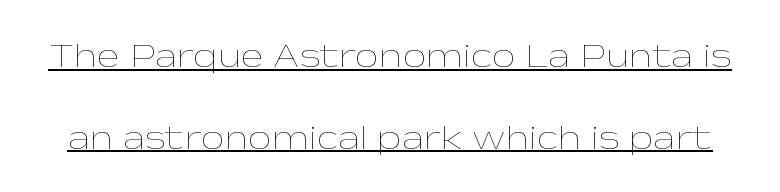
{"italic": "no", "bold": "no", "weight": "thin", "width": "wide", "stroke_contrast": "low", "x_height": "medium", "monospaced": "no", "underline": "yes", "line_spacing": "loose", "line_spacing_ratio": 2.41, "letter_spacing": "normal", "letter_spacing_em": 0.0, "glyph_px": 34}
